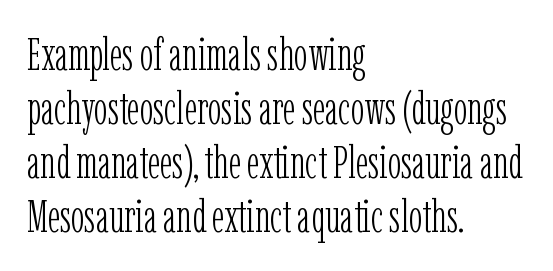
{"serif": "yes", "italic": "no", "bold": "no", "weight": "light", "width": "condensed", "stroke_contrast": "low", "x_height": "medium", "monospaced": "no", "underline": "no", "align": "left", "line_spacing_ratio": 1.2, "letter_spacing": "normal", "letter_spacing_em": 0.0, "glyph_px": 45}
